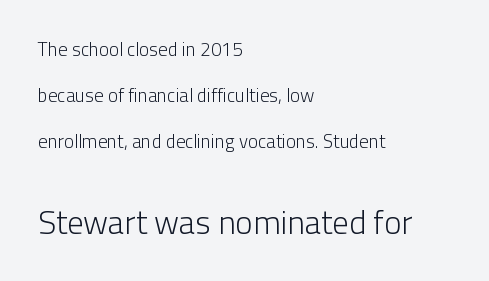
{"serif": "no", "italic": "no", "bold": "no", "weight": "light", "width": "normal", "stroke_contrast": "low", "x_height": "medium", "monospaced": "no", "underline": "no", "align": "left", "line_spacing": "loose", "line_spacing_ratio": 2.41, "letter_spacing": "normal", "letter_spacing_em": 0.0, "larger_block": "second", "size_ratio": 1.74, "glyph_px": 33}
